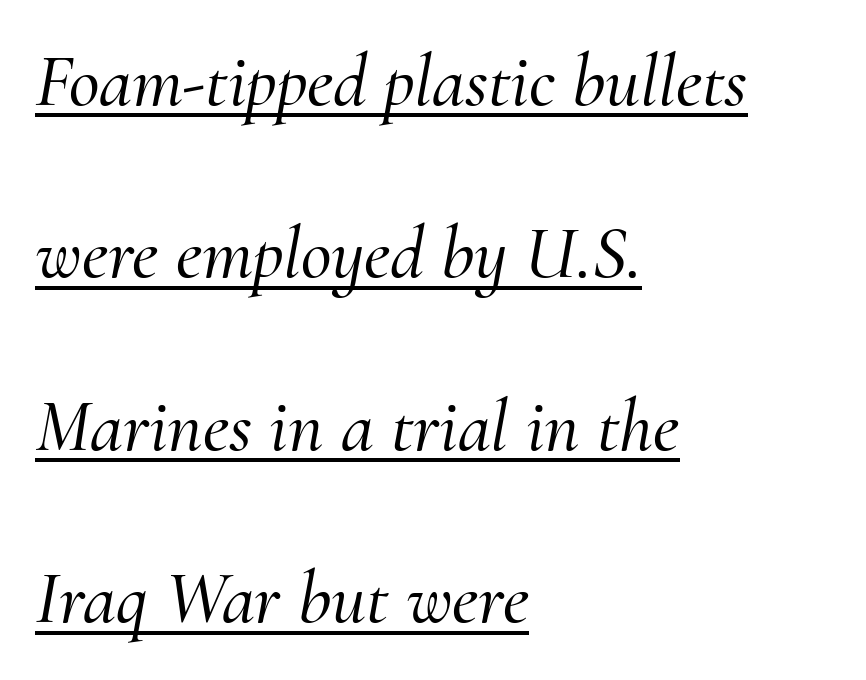
{"serif": "yes", "italic": "yes", "lean": "right", "slant_degrees": 10, "width": "normal", "stroke_contrast": "medium", "x_height": "small", "monospaced": "no", "underline": "yes", "align": "left", "line_spacing": "loose", "line_spacing_ratio": 2.3, "letter_spacing": "normal", "letter_spacing_em": 0.0, "glyph_px": 75}
